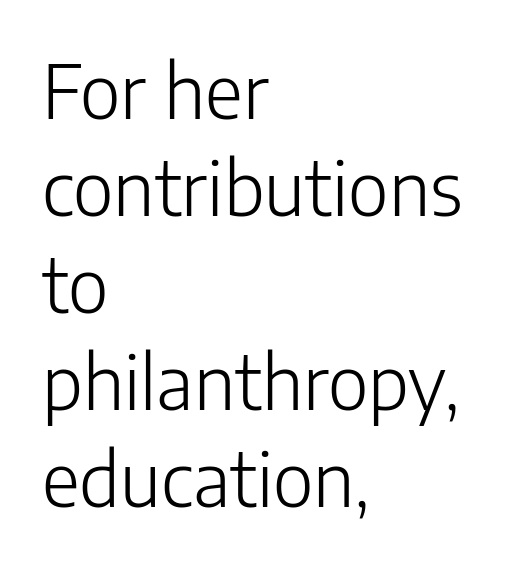
Weight class: somewhere from thin through regular. Varying glyph widths throughout — classic text-font behaviour. The lines are quadded left. Unlike italic type, these characters show no tilt at all. The line texture is even and compact thanks to regular tracking. The baseline area is clear.
